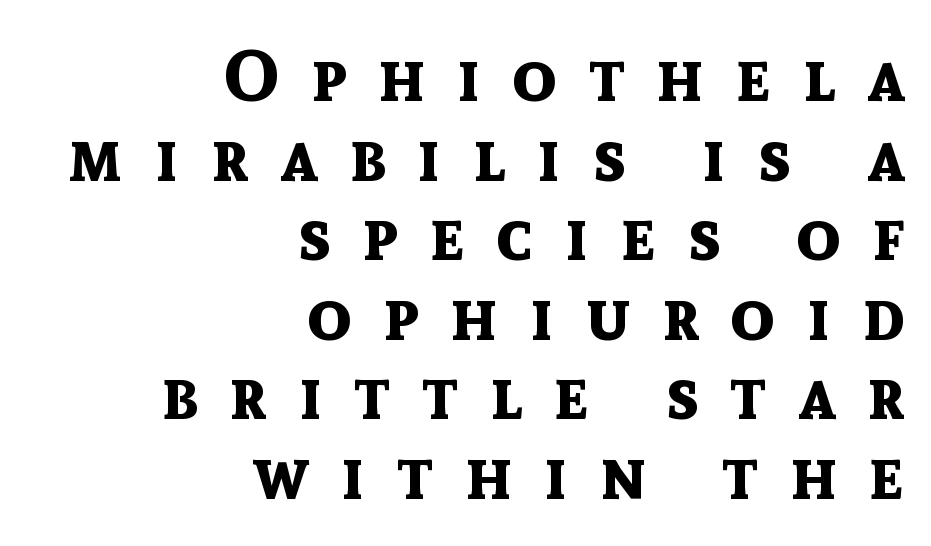
The image shows 71 px bold sans-serif type, upright; set right-aligned, tight line spacing (1.12x), unusually wide letter spacing (+0.45 em), not underlined; a medium x-height.
